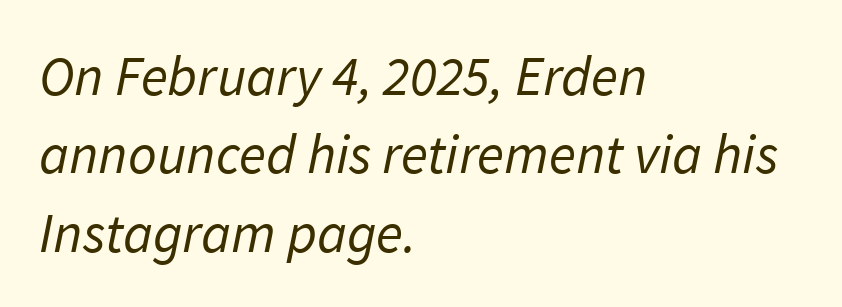
{"serif": "no", "bold": "no", "weight": "regular", "width": "normal", "stroke_contrast": "low", "x_height": "medium", "monospaced": "no", "underline": "no", "align": "left", "line_spacing": "normal", "line_spacing_ratio": 1.4, "letter_spacing": "normal", "letter_spacing_em": 0.0, "glyph_px": 56}
